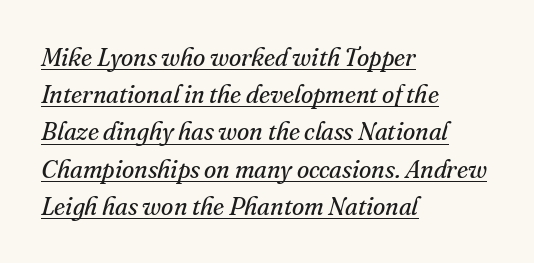
{"italic": "yes", "lean": "right", "slant_degrees": 16, "bold": "no", "underline": "yes", "align": "left", "line_spacing": "normal", "line_spacing_ratio": 1.49, "letter_spacing": "normal", "letter_spacing_em": 0.0, "glyph_px": 25}
